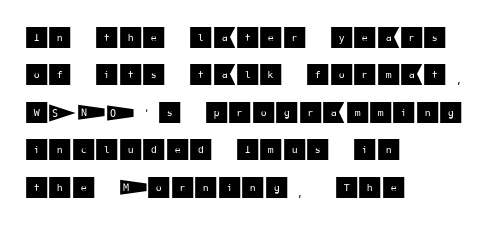
Quick note: interline space is typical. Ordinary non-slanted type is in use. The glyphs are unaccompanied by any horizontal stroke below them. The setting favours the left margin, as ordinary paragraphs usually do.
